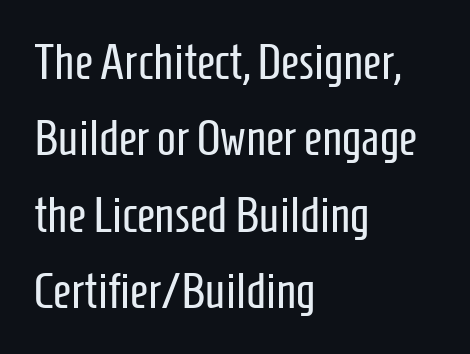
One glance says typical: line gaps are just what's usual. This rendering employs a face without finishing strokes, i.e., a sans-serif. When letters stand straight like this, we call the style roman or upright. Observe the ordinary spacing: letters are neighbours, not strangers. Reading down the block, your eye returns to a fixed left position each line. Lines of text with bare space underneath.
